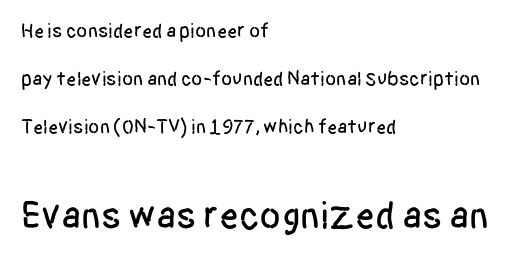
The image shows 39 px condensed sans-serif type, upright; set left-aligned, loose line spacing (2.4x), normal letter spacing, not underlined; the second (bottom) block is 1.95x larger; low stroke contrast and a large x-height.
